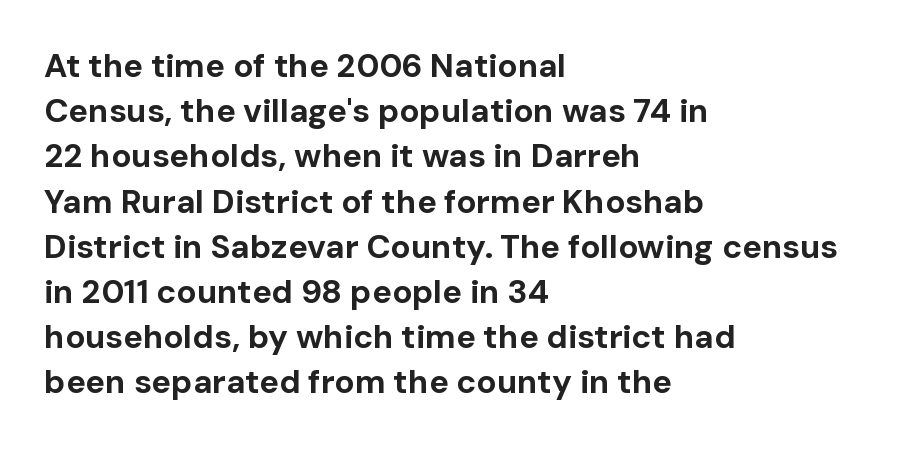
The image shows 33 px bold sans-serif type, upright; set left-aligned, normal line spacing (1.37x), normal letter spacing, not underlined; low stroke contrast and a medium x-height.
